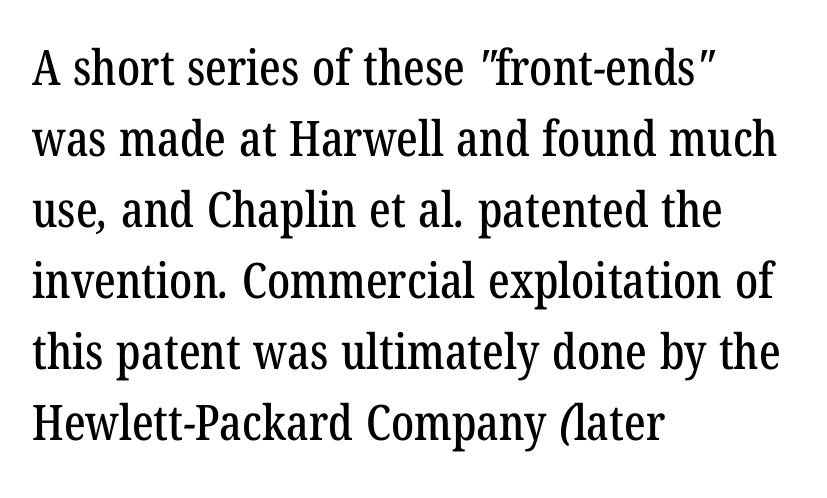
Is the letter spacing exaggerated? No — it looks like the ordinary default. One glance says typical: line gaps are just what's usual. The glyphs are unaccompanied by any horizontal stroke below them. This sample has the flowing, uneven cadence of proportional lettering. Short and long lines alike share a common starting point at left. To sum up the face: it has serifs.
